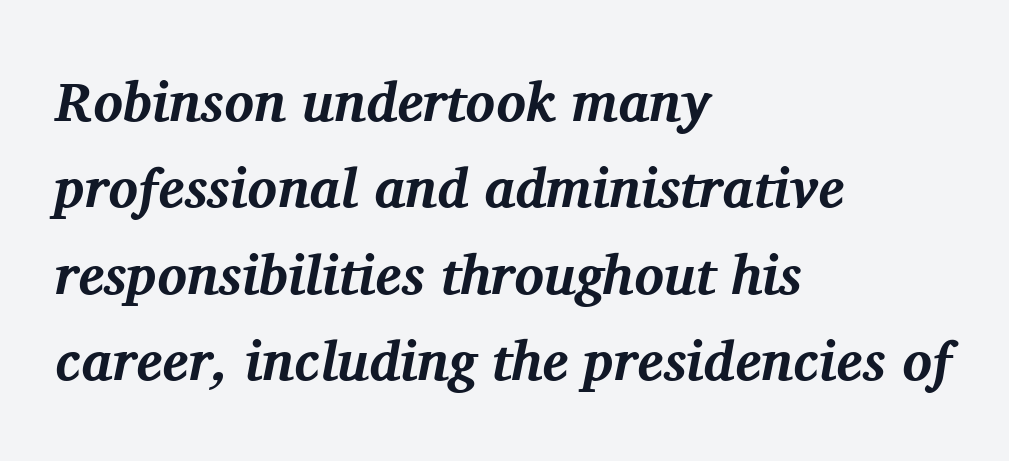
The image shows 55 px bold serif type, italic (leaning right); set left-aligned, normal line spacing (1.57x), normal letter spacing, not underlined; medium stroke contrast and a medium x-height.
